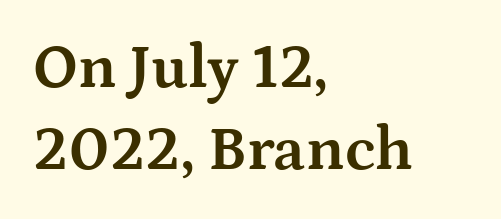
Caption: bold face, heavy strokes. Caption: multi-line text, flush left, ragged right. Caption: standard tracking, unaltered. The letters carry serifs — small finishing strokes at the ends of their stems. Tall strokes in this sample are plumb rather than angled.
